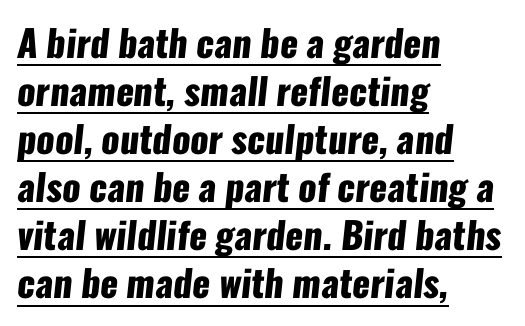
This sample has the flowing, uneven cadence of proportional lettering. The paragraph has a hard left edge and a soft right edge. Observe the ordinary spacing: letters are neighbours, not strangers. Vertical spacing — default. Underlining? Definitely there. Observe the absence of serifs on each vertical stroke in this sample.
